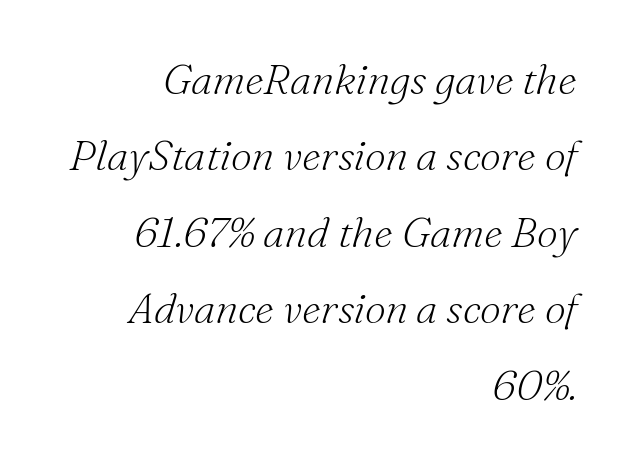
{"serif": "yes", "italic": "yes", "lean": "right", "slant_degrees": 16, "bold": "no", "weight": "light", "width": "normal", "stroke_contrast": "medium", "x_height": "small", "monospaced": "no", "underline": "no", "align": "right", "line_spacing_ratio": 1.82, "letter_spacing": "normal", "letter_spacing_em": 0.0, "glyph_px": 42}
